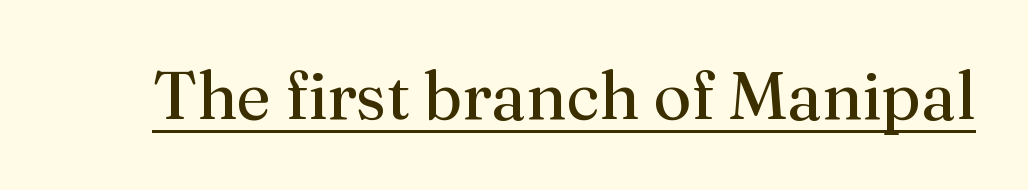
{"serif": "yes", "italic": "no", "bold": "no", "weight": "regular", "width": "normal", "stroke_contrast": "medium", "x_height": "medium", "monospaced": "no", "underline": "yes", "letter_spacing": "normal", "letter_spacing_em": 0.0, "glyph_px": 67}
